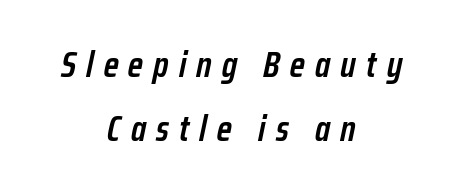
{"italic": "yes", "lean": "right", "slant_degrees": 12, "bold": "semi", "weight": "semibold", "width": "condensed", "stroke_contrast": "low", "x_height": "medium", "monospaced": "no", "underline": "no", "align": "center", "line_spacing_ratio": 1.77, "letter_spacing": "wide", "letter_spacing_em": 0.28, "glyph_px": 36}
